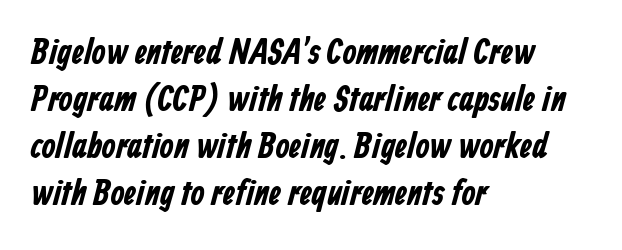
Q: Is the text bold? A: Yes.
Q: Is the typeface a serif or a sans-serif typeface? A: Sans-serif.
Q: Is the text underlined? A: No.
Q: How is the paragraph aligned? A: Left-aligned.
Q: Is the spacing between letters normal or unusually wide? A: Normal.
Q: Is the spacing between lines tight, normal or loose? A: Normal.
Q: Width (condensed, normal, or wide)? A: Condensed.
Q: Stroke contrast? A: Low.
Q: x-height? A: Medium.
Q: Monospaced? A: No.
